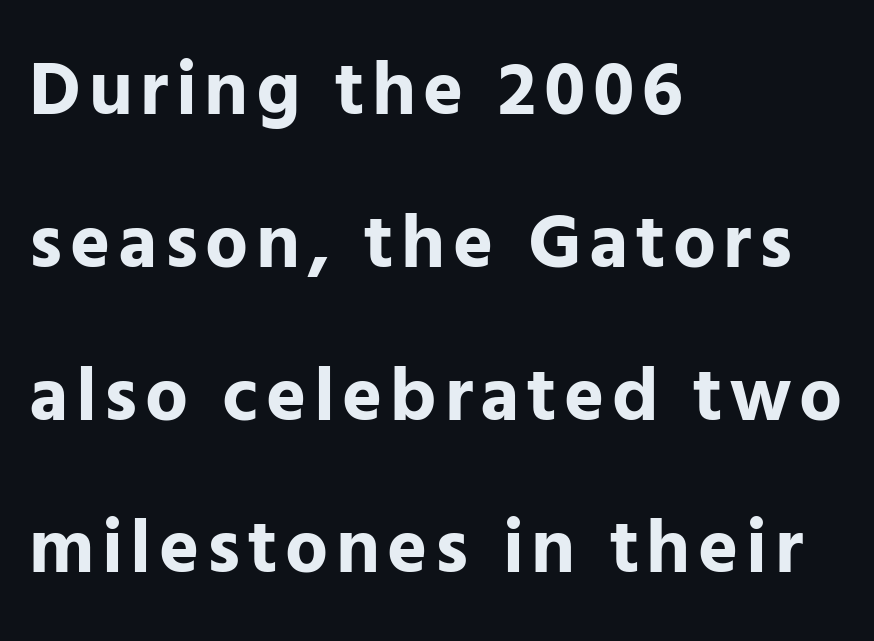
Q: Is the text bold? A: Yes.
Q: Is the text italic (slanted)? A: No, it is upright.
Q: Is the typeface a serif or a sans-serif typeface? A: Sans-serif.
Q: Is the text underlined? A: No.
Q: How is the paragraph aligned? A: Left-aligned.
Q: Is the spacing between lines tight, normal or loose? A: Loose.
Q: Width (condensed, normal, or wide)? A: Normal.
Q: Stroke contrast? A: Low.
Q: x-height? A: Medium.
Q: Monospaced? A: No.
